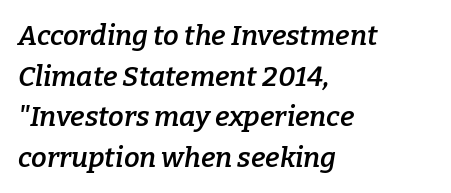
Q: Is the text bold? A: Semi-bold.
Q: Is the text italic (slanted)? A: Yes, it leans right by about 9 degrees.
Q: Is the typeface a serif or a sans-serif typeface? A: Serif.
Q: Is the text underlined? A: No.
Q: How is the paragraph aligned? A: Left-aligned.
Q: Is the spacing between letters normal or unusually wide? A: Normal.
Q: Is the spacing between lines tight, normal or loose? A: Normal.
Q: Width (condensed, normal, or wide)? A: Normal.
Q: Stroke contrast? A: Low.
Q: x-height? A: Medium.
Q: Monospaced? A: No.
